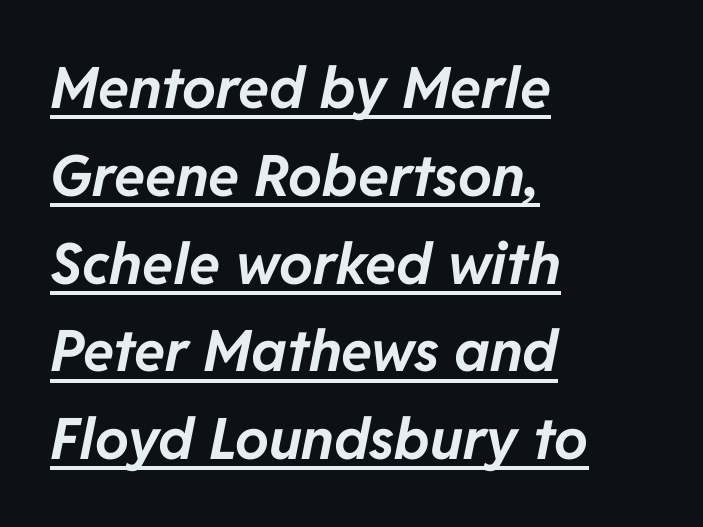
Tracking here is standard; glyphs follow each other at the usual distance. Does the copy run flush right? No — it runs flush left. The letters advance in unequal steps, a hallmark of proportional type. Does the lettering tilt? It does — this is italic.
